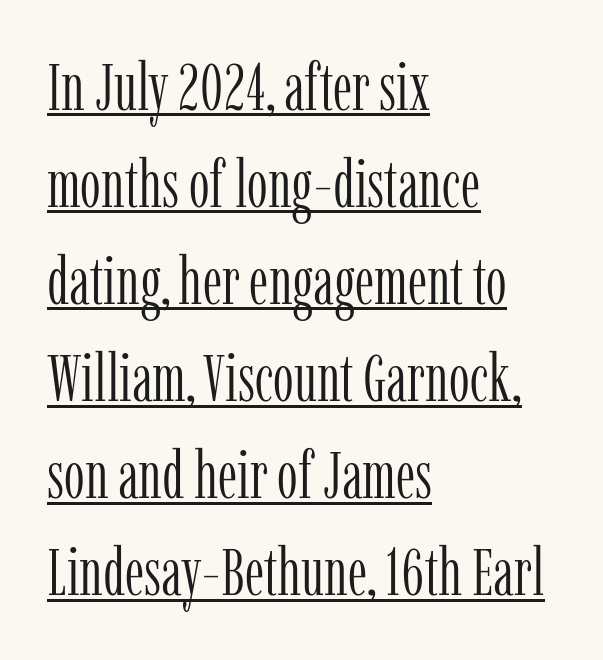
These glyphs show unthickened strokes, regular width or finer. A typographer would call this underscored text. Regarding leading, the lines here are spaced in the standard way. Serif or sans? Serif — the stroke terminals have little feet. Do the characters align in a grid? No, the font is proportional. This sample uses plain, unmodified letter spacing.
